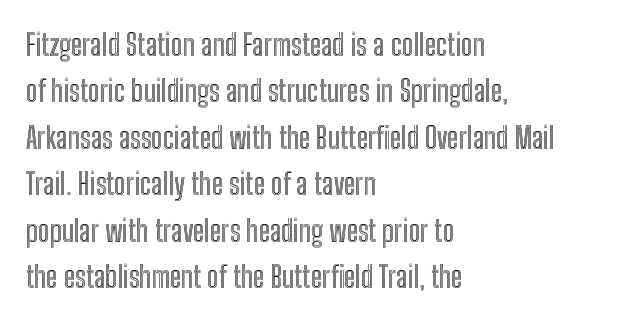
{"italic": "no", "width": "condensed", "x_height": "medium", "monospaced": "no", "underline": "no", "align": "left", "line_spacing": "normal", "line_spacing_ratio": 1.55, "letter_spacing": "normal", "letter_spacing_em": 0.0, "glyph_px": 30}
